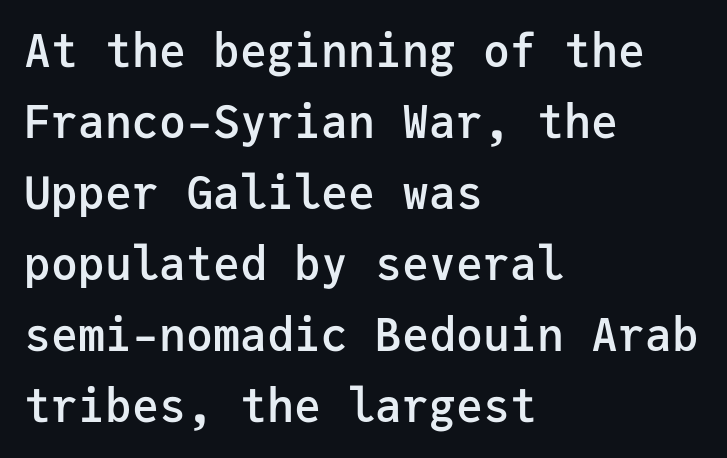
Q: Is the text bold? A: Semi-bold.
Q: Is the text italic (slanted)? A: No, it is upright.
Q: Is the typeface a serif or a sans-serif typeface? A: Sans-serif.
Q: Is the text underlined? A: No.
Q: How is the paragraph aligned? A: Left-aligned.
Q: Is the spacing between letters normal or unusually wide? A: Normal.
Q: Is the spacing between lines tight, normal or loose? A: Normal.
Q: Width (condensed, normal, or wide)? A: Normal.
Q: Stroke contrast? A: Low.
Q: x-height? A: Medium.
Q: Monospaced? A: Yes.
